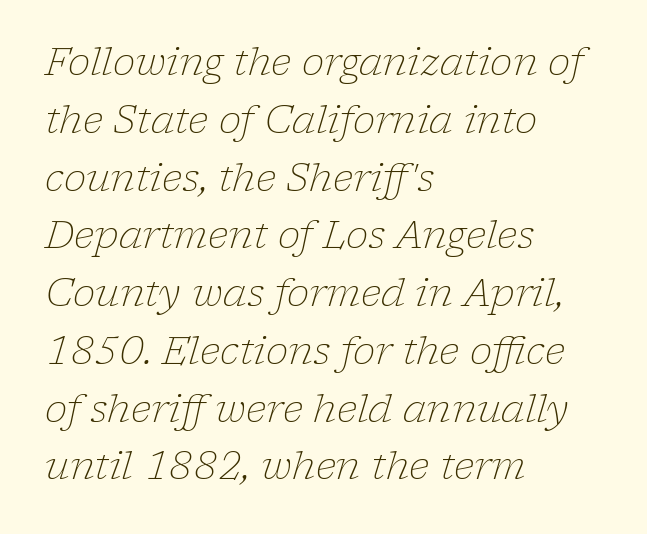
The image shows 38 px light serif type, italic (leaning right); set left-aligned, normal line spacing (1.52x), normal letter spacing, not underlined; low stroke contrast and a medium x-height.
